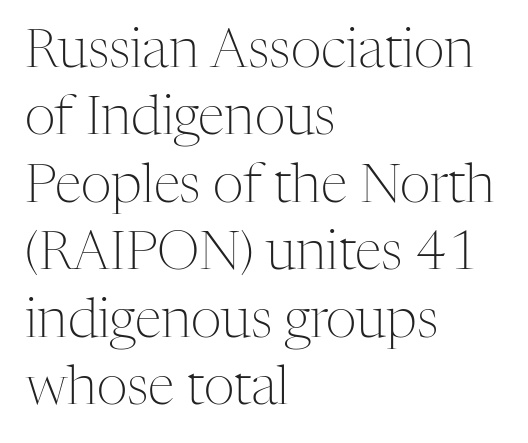
Q: Is the text bold? A: No.
Q: Is the text italic (slanted)? A: No, it is upright.
Q: Is the typeface a serif or a sans-serif typeface? A: Serif.
Q: Is the text underlined? A: No.
Q: How is the paragraph aligned? A: Left-aligned.
Q: Is the spacing between letters normal or unusually wide? A: Normal.
Q: Is the spacing between lines tight, normal or loose? A: Normal.
Q: Width (condensed, normal, or wide)? A: Normal.
Q: Stroke contrast? A: Medium.
Q: x-height? A: Medium.
Q: Monospaced? A: No.
